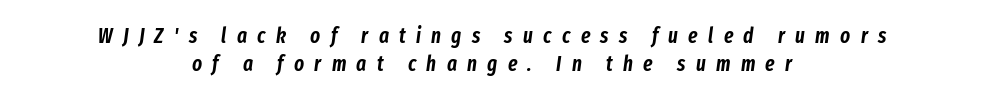
{"italic": "yes", "lean": "right", "slant_degrees": 8, "underline": "no", "align": "center", "line_spacing": "normal", "line_spacing_ratio": 1.31, "letter_spacing": "wide", "letter_spacing_em": 0.49, "glyph_px": 21}
